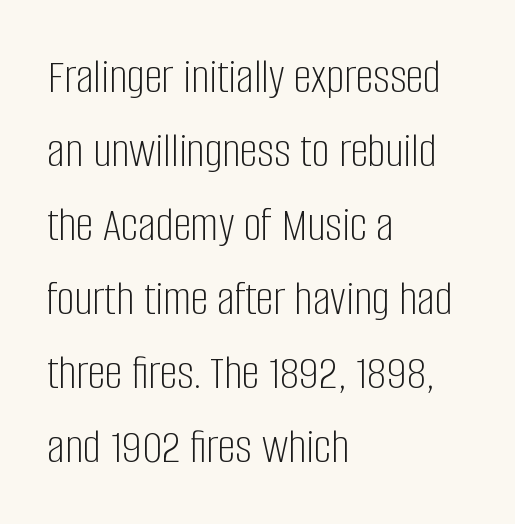
Q: Is the text bold? A: No.
Q: Is the text italic (slanted)? A: No, it is upright.
Q: Is the typeface a serif or a sans-serif typeface? A: Sans-serif.
Q: Is the text underlined? A: No.
Q: How is the paragraph aligned? A: Left-aligned.
Q: Is the spacing between letters normal or unusually wide? A: Normal.
Q: Is the spacing between lines tight, normal or loose? A: Normal.
Q: Width (condensed, normal, or wide)? A: Condensed.
Q: Stroke contrast? A: Low.
Q: x-height? A: Large.
Q: Monospaced? A: No.
